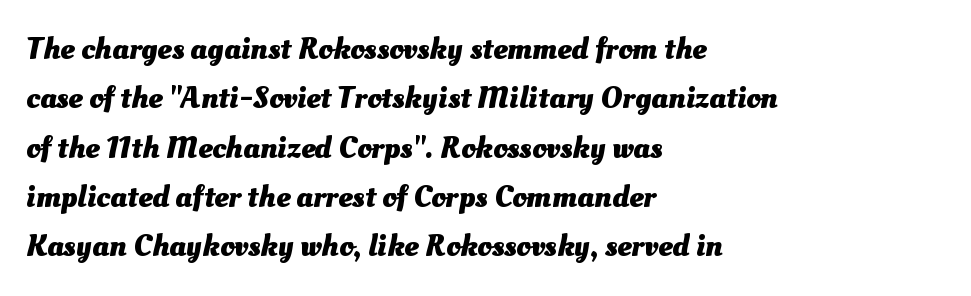
Q: Is the text bold? A: Yes.
Q: Is the text underlined? A: No.
Q: How is the paragraph aligned? A: Left-aligned.
Q: Is the spacing between letters normal or unusually wide? A: Normal.
Q: Is the spacing between lines tight, normal or loose? A: Normal.
Q: Width (condensed, normal, or wide)? A: Normal.
Q: Stroke contrast? A: Medium.
Q: x-height? A: Small.
Q: Monospaced? A: No.
